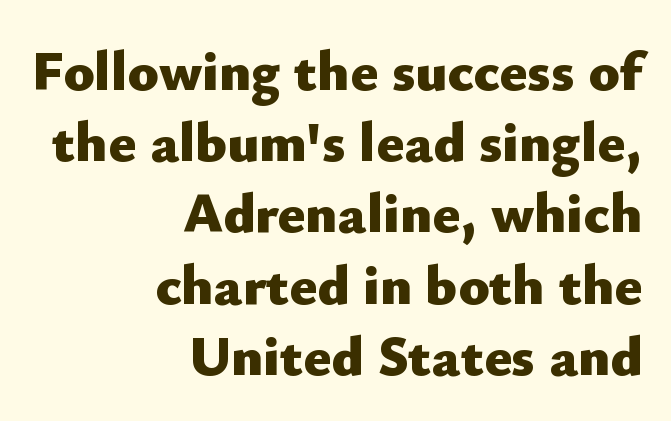
{"serif": "no", "italic": "no", "bold": "yes", "weight": "heavy", "width": "normal", "stroke_contrast": "low", "x_height": "small", "monospaced": "no", "underline": "no", "align": "right", "line_spacing": "normal", "line_spacing_ratio": 1.25, "letter_spacing": "normal", "letter_spacing_em": 0.0, "glyph_px": 57}
